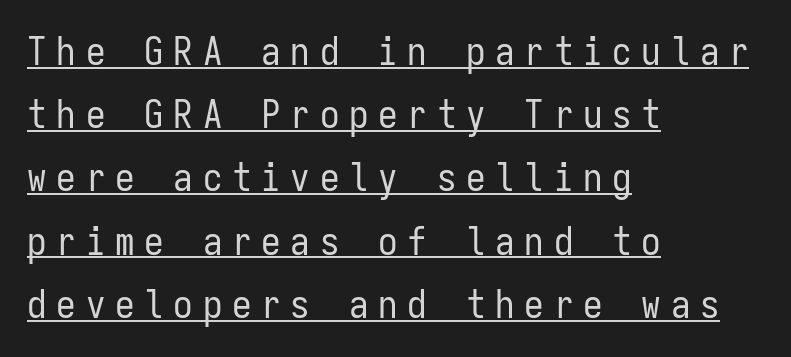
Q: Is the text bold? A: No.
Q: Is the text italic (slanted)? A: No, it is upright.
Q: Is the typeface a serif or a sans-serif typeface? A: Sans-serif.
Q: Is the text underlined? A: Yes.
Q: How is the paragraph aligned? A: Left-aligned.
Q: Is the spacing between letters normal or unusually wide? A: Unusually wide.
Q: Is the spacing between lines tight, normal or loose? A: Normal.
Q: Width (condensed, normal, or wide)? A: Condensed.
Q: Stroke contrast? A: Low.
Q: x-height? A: Medium.
Q: Monospaced? A: Yes.
